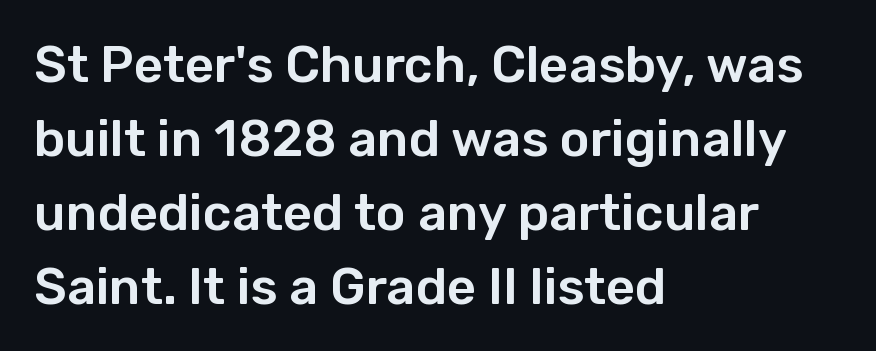
Q: Is the text italic (slanted)? A: No, it is upright.
Q: Is the typeface a serif or a sans-serif typeface? A: Sans-serif.
Q: Is the text underlined? A: No.
Q: How is the paragraph aligned? A: Left-aligned.
Q: Is the spacing between letters normal or unusually wide? A: Normal.
Q: Is the spacing between lines tight, normal or loose? A: Normal.
Q: Width (condensed, normal, or wide)? A: Normal.
Q: Stroke contrast? A: Low.
Q: x-height? A: Medium.
Q: Monospaced? A: No.
